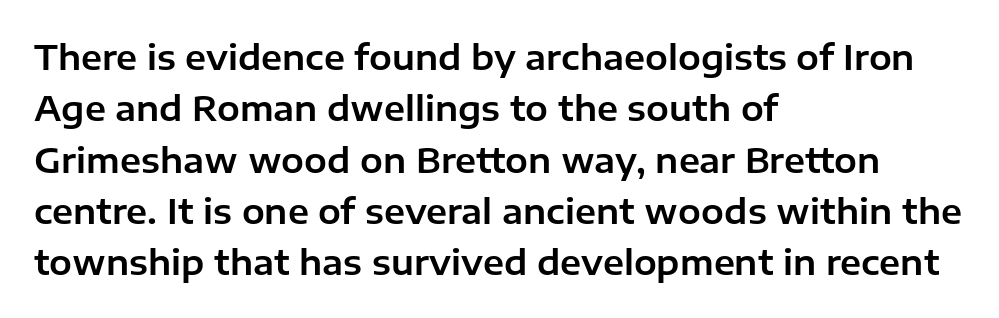
The image shows 34 px sans-serif type, upright; set left-aligned, normal line spacing (1.51x), normal letter spacing, not underlined; low stroke contrast and a medium x-height.
